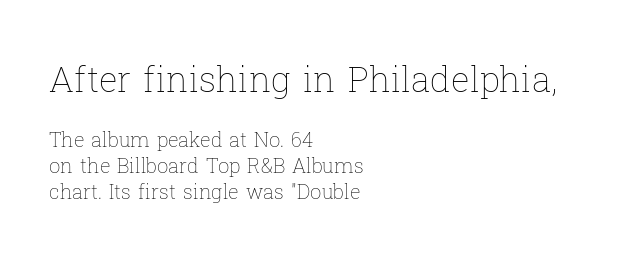
Q: Is the text bold? A: No.
Q: Is the text italic (slanted)? A: No, it is upright.
Q: Is the text underlined? A: No.
Q: How is the paragraph aligned? A: Left-aligned.
Q: Is the spacing between letters normal or unusually wide? A: Normal.
Q: Is the spacing between lines tight, normal or loose? A: Normal.
Q: Which block of text is set in a larger size, the first (top) or the second (bottom)? A: The first (top) one.
Q: Width (condensed, normal, or wide)? A: Normal.
Q: Stroke contrast? A: Low.
Q: x-height? A: Medium.
Q: Monospaced? A: No.
